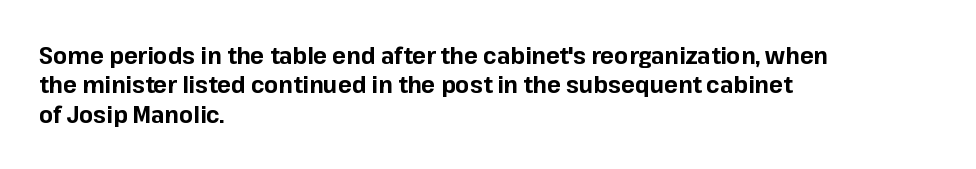
The image shows 23 px bold type, upright; set left-aligned, normal line spacing (1.28x), normal letter spacing, not underlined.
